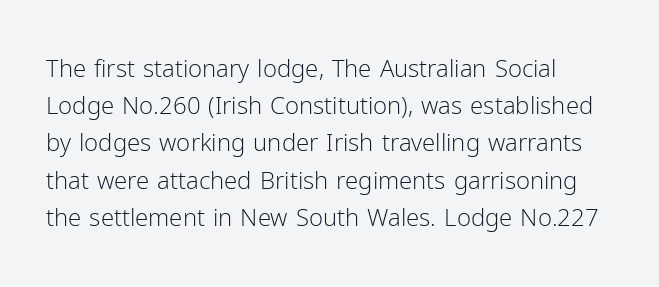
This sample uses an upright cut, with every glyph sitting square on the baseline. Look at the tracking — it's just the regular setting, nothing added. The gap between lines stays unmarked. Leading matches the norm, producing a regular column.
